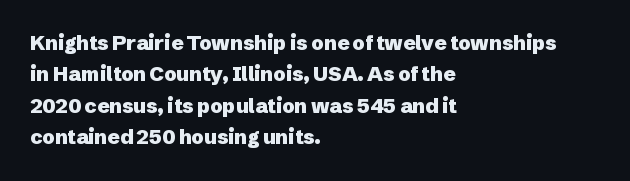
The image shows 20 px bold type, upright; set left-aligned, normal line spacing (1.57x), normal letter spacing, not underlined.
